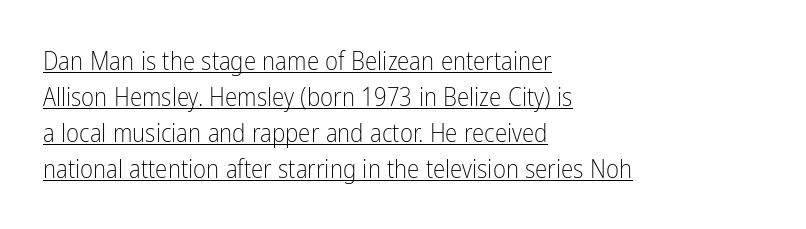
The image shows 25 px text type, upright; set left-aligned, normal line spacing (1.44x), normal letter spacing, underlined.
